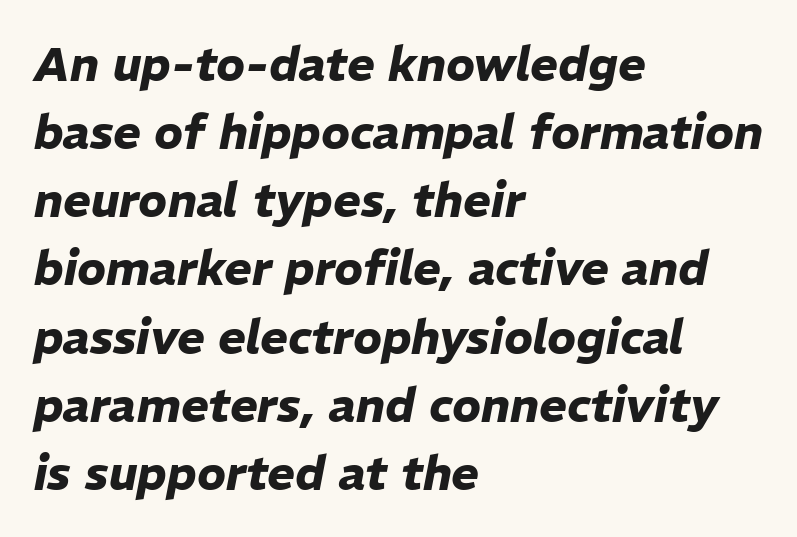
Q: Is the text bold? A: Yes.
Q: Is the text italic (slanted)? A: Yes, it leans right by about 11 degrees.
Q: Is the text underlined? A: No.
Q: How is the paragraph aligned? A: Left-aligned.
Q: Is the spacing between letters normal or unusually wide? A: Normal.
Q: Is the spacing between lines tight, normal or loose? A: Normal.
Q: Width (condensed, normal, or wide)? A: Normal.
Q: Stroke contrast? A: Low.
Q: x-height? A: Medium.
Q: Monospaced? A: No.
